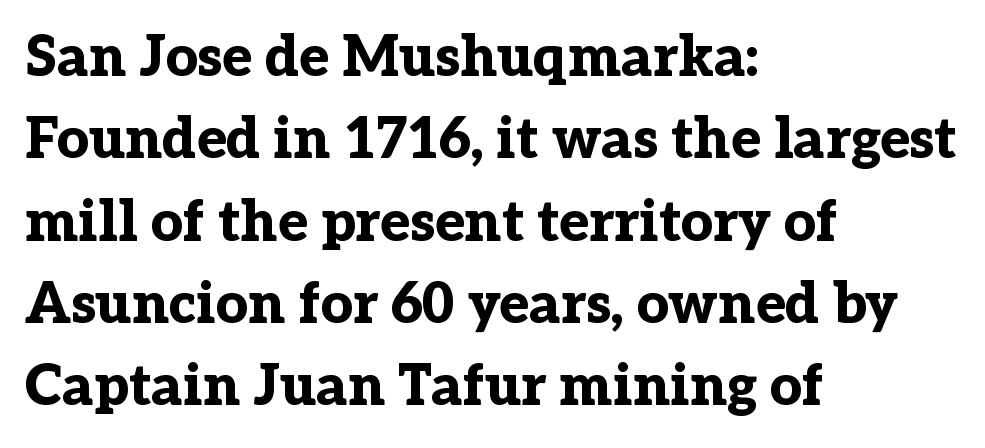
{"serif": "yes", "italic": "no", "bold": "yes", "weight": "bold", "width": "normal", "stroke_contrast": "low", "x_height": "medium", "monospaced": "no", "underline": "no", "align": "left", "line_spacing": "normal", "line_spacing_ratio": 1.47, "letter_spacing": "normal", "letter_spacing_em": 0.0, "glyph_px": 56}
